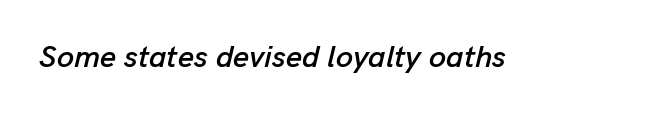
{"italic": "yes", "lean": "right", "slant_degrees": 13, "width": "normal", "stroke_contrast": "low", "x_height": "medium", "monospaced": "no", "underline": "no", "letter_spacing": "normal", "letter_spacing_em": 0.0, "glyph_px": 31}
